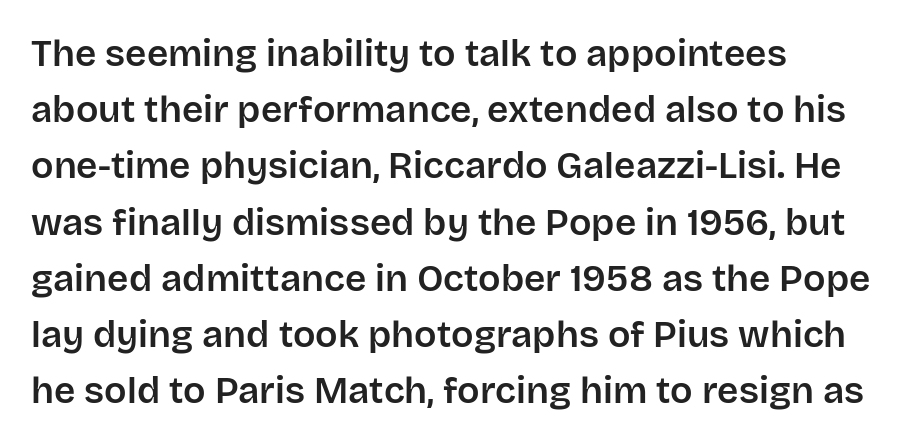
The image shows 37 px sans-serif type, upright; set left-aligned, normal line spacing (1.52x), normal letter spacing, not underlined; low stroke contrast and a large x-height.
